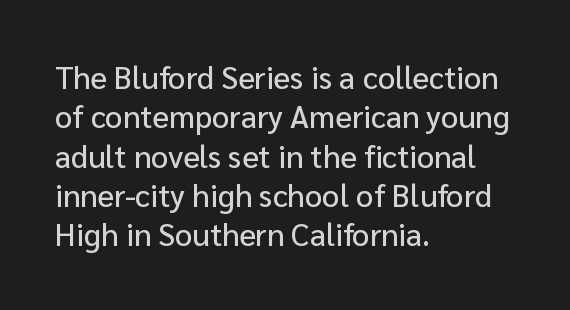
The image shows 31 px sans-serif type, upright; set left-aligned, normal line spacing (1.27x), normal letter spacing, not underlined; low stroke contrast and a medium x-height.
